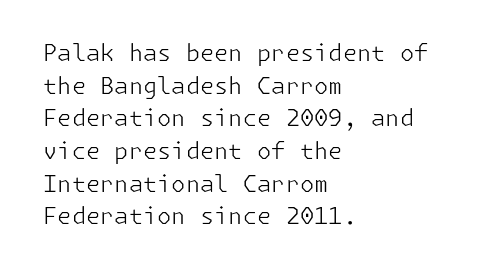
Characters follow at the spacing the type designer built in. The letterforms sit at book weight or below. Rendered with straight, roman letterforms. The rows are spaced the way most documents space them. The strip under each line holds only bare page.
